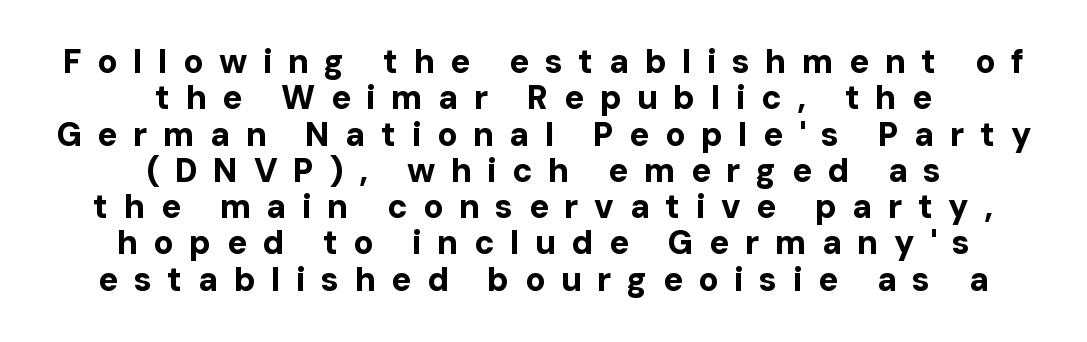
The whitespace from short lines is split evenly between both sides. The block of text is dense from top to bottom, with scant space between rows. Honestly, the letter spacing is so wide it's the main thing you notice. Anything drawn beneath the words? Only blank space.
